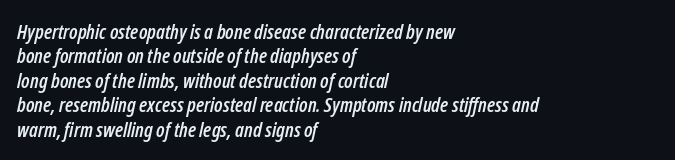
Q: Is the text italic (slanted)? A: Yes, it leans right by about 12 degrees.
Q: Is the text underlined? A: No.
Q: How is the paragraph aligned? A: Left-aligned.
Q: Is the spacing between letters normal or unusually wide? A: Normal.
